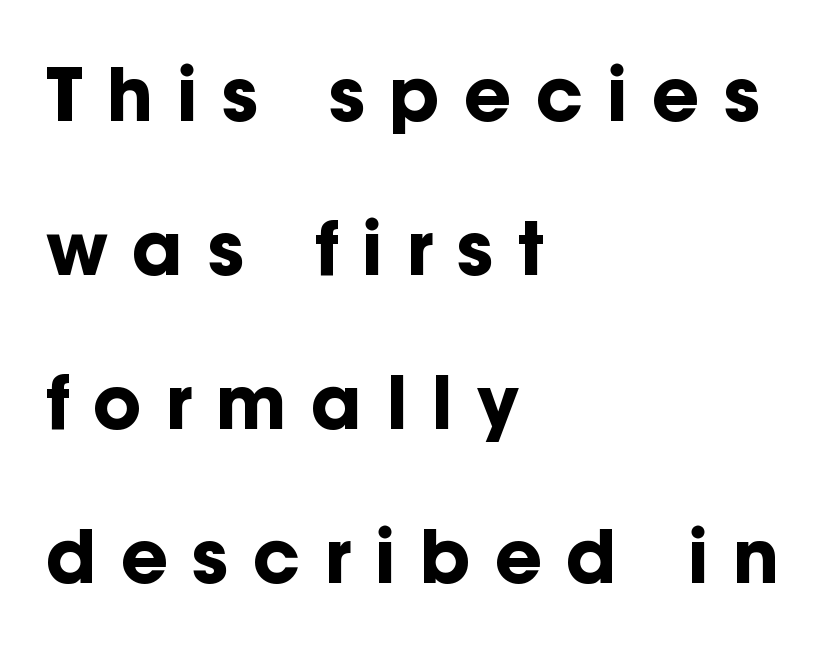
Q: Is the text bold? A: Yes.
Q: Is the text italic (slanted)? A: No, it is upright.
Q: Is the typeface a serif or a sans-serif typeface? A: Sans-serif.
Q: Is the text underlined? A: No.
Q: How is the paragraph aligned? A: Left-aligned.
Q: Is the spacing between letters normal or unusually wide? A: Unusually wide.
Q: Is the spacing between lines tight, normal or loose? A: Loose.
Q: Width (condensed, normal, or wide)? A: Normal.
Q: Stroke contrast? A: Low.
Q: x-height? A: Medium.
Q: Monospaced? A: No.
